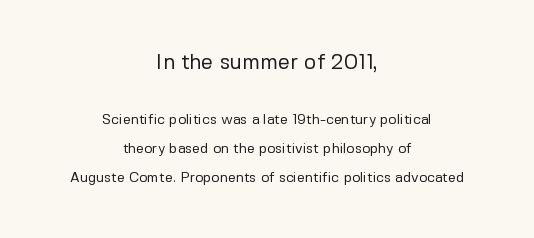
What's the leading like? Stretched, with rows far apart. The composition opens big and finishes small. Unlike italic type, these characters show no tilt at all. The tracking reads as untouched default to a designer's eye. Weight: not bold — regular or lighter. The rendering positions every line midway between the sides.
